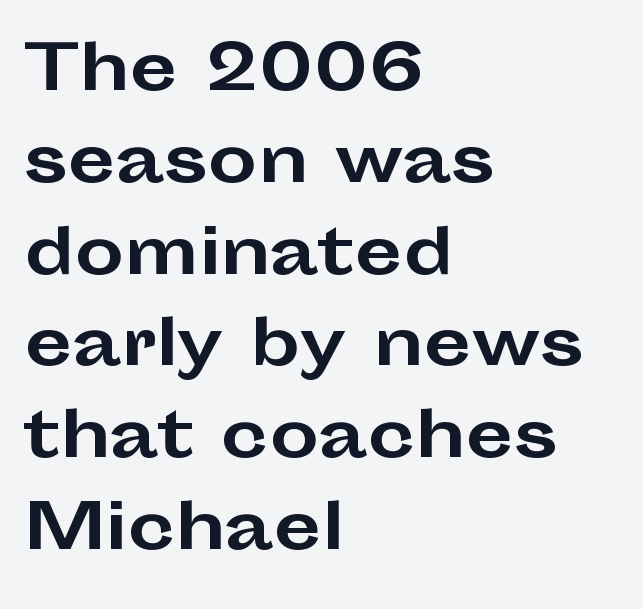
The image shows 62 px bold, wide sans-serif type, upright; set left-aligned, normal line spacing (1.48x), normal letter spacing, not underlined; low stroke contrast and a medium x-height.
